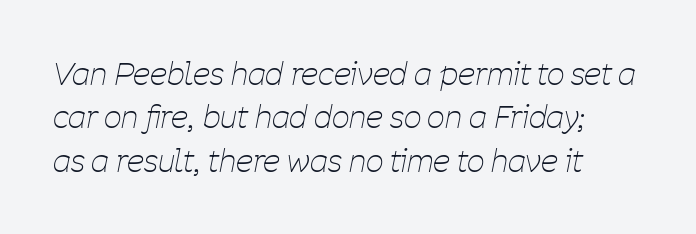
Spacing verdict: proportional, widths tailored to each character. The ragged edge is on the right, which tells us the setting is flush left. The face used here is rendered with its standard letterfit. The baseline area is clear.
